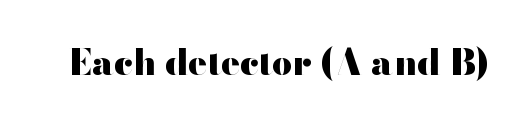
Q: Is the text bold? A: Yes.
Q: Is the text italic (slanted)? A: No, it is upright.
Q: Is the typeface a serif or a sans-serif typeface? A: Sans-serif.
Q: Is the text underlined? A: No.
Q: Is the spacing between letters normal or unusually wide? A: Normal.
Q: Width (condensed, normal, or wide)? A: Wide.
Q: Stroke contrast? A: High.
Q: x-height? A: Small.
Q: Monospaced? A: No.
